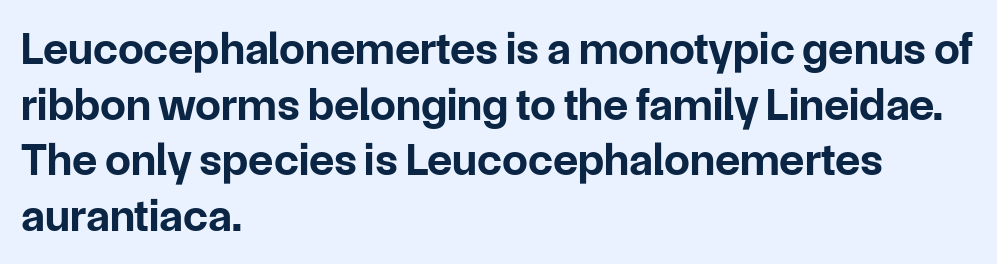
If you drew a ruler down the left edge, every line would touch it. Does the weight exceed regular? Yes, all the way to bold. The letters sit at their default tracking, neither squeezed nor spread. Looks like regular typesetting: each glyph gets only the width it needs.
